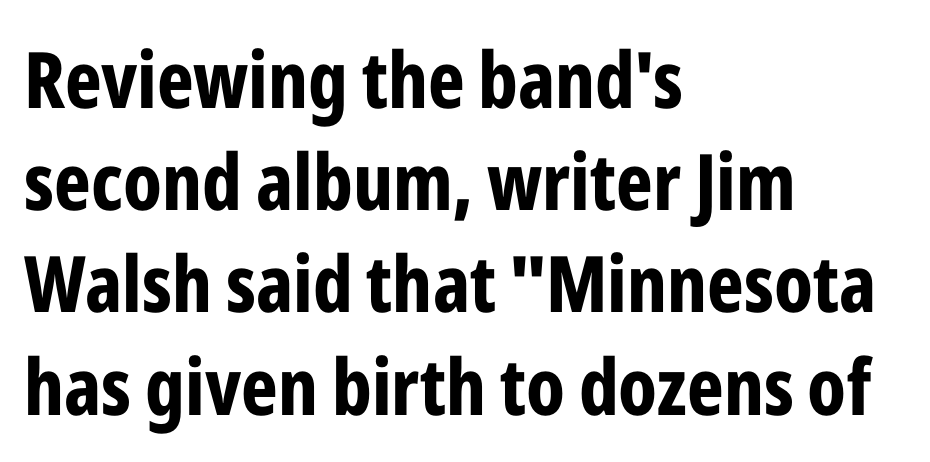
The image shows 78 px bold, condensed sans-serif type, upright; set left-aligned, normal line spacing (1.31x), normal letter spacing, not underlined; low stroke contrast and a medium x-height.
